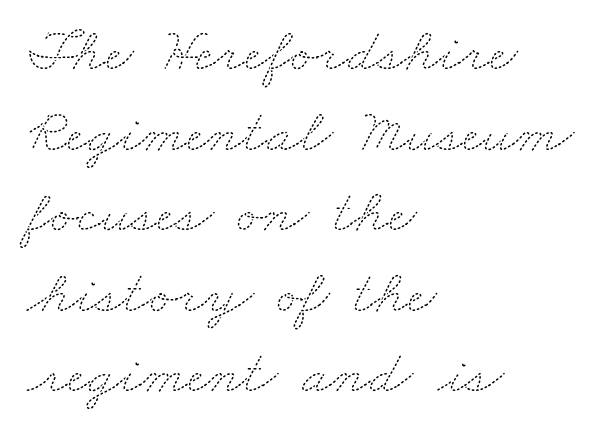
Q: Is the text bold? A: No.
Q: Is the text underlined? A: No.
Q: How is the paragraph aligned? A: Left-aligned.
Q: Is the spacing between letters normal or unusually wide? A: Normal.
Q: Is the spacing between lines tight, normal or loose? A: Normal.
Q: Width (condensed, normal, or wide)? A: Wide.
Q: Stroke contrast? A: Medium.
Q: x-height? A: Small.
Q: Monospaced? A: No.
